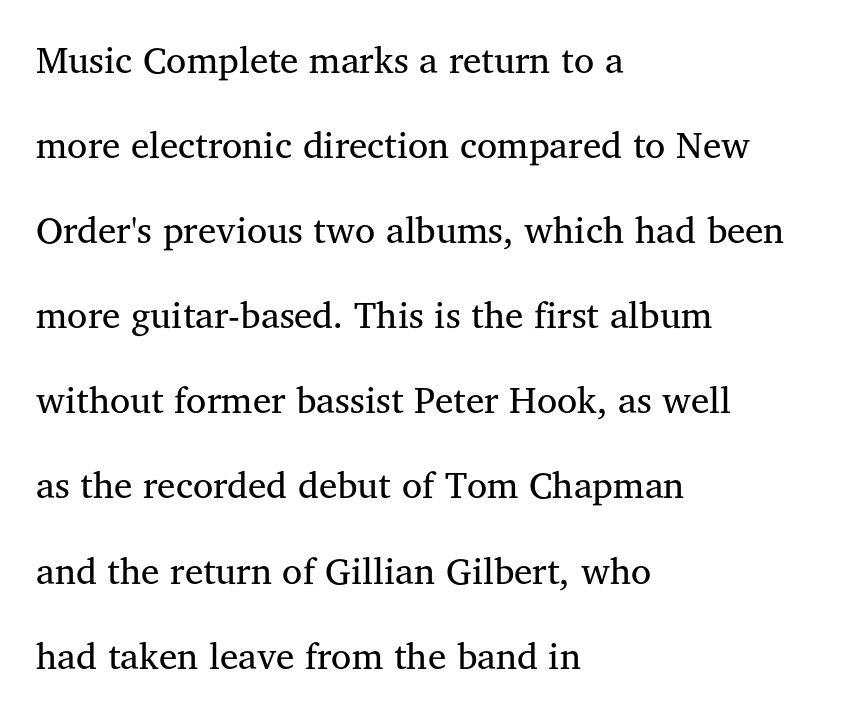
Lines of text with bare space underneath. The passage shown has conventional tracking throughout. The weight would be labelled regular, book, light, or lighter still. A student would call this left alignment; a typographer would say flush left, rag right. If you measured baseline to baseline, you'd find a long distance.
